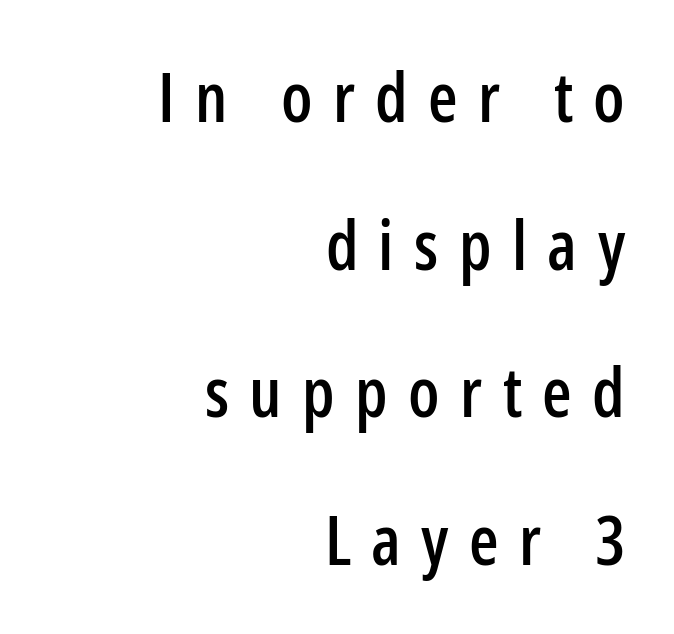
Q: Is the text italic (slanted)? A: No, it is upright.
Q: Is the typeface a serif or a sans-serif typeface? A: Sans-serif.
Q: Is the text underlined? A: No.
Q: How is the paragraph aligned? A: Right-aligned.
Q: Is the spacing between letters normal or unusually wide? A: Unusually wide.
Q: Is the spacing between lines tight, normal or loose? A: Loose.
Q: Width (condensed, normal, or wide)? A: Condensed.
Q: Stroke contrast? A: Low.
Q: x-height? A: Medium.
Q: Monospaced? A: No.
